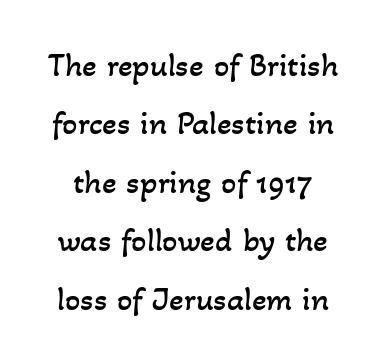
The image shows 34 px regular-weight type; set line spacing 1.72x, normal letter spacing, not underlined; low stroke contrast and a small x-height.
